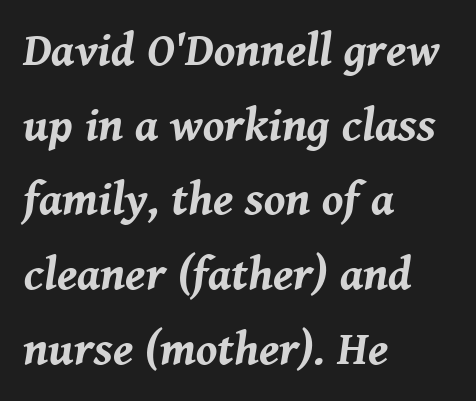
The image shows 47 px bold type, italic (leaning right); set left-aligned, normal line spacing (1.59x), normal letter spacing, not underlined; medium stroke contrast and a medium x-height.
